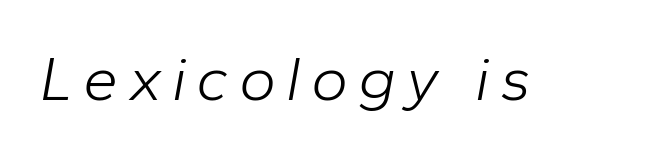
{"italic": "yes", "lean": "right", "slant_degrees": 10, "bold": "no", "weight": "light", "width": "normal", "stroke_contrast": "low", "x_height": "medium", "monospaced": "no", "underline": "no", "glyph_px": 63}
